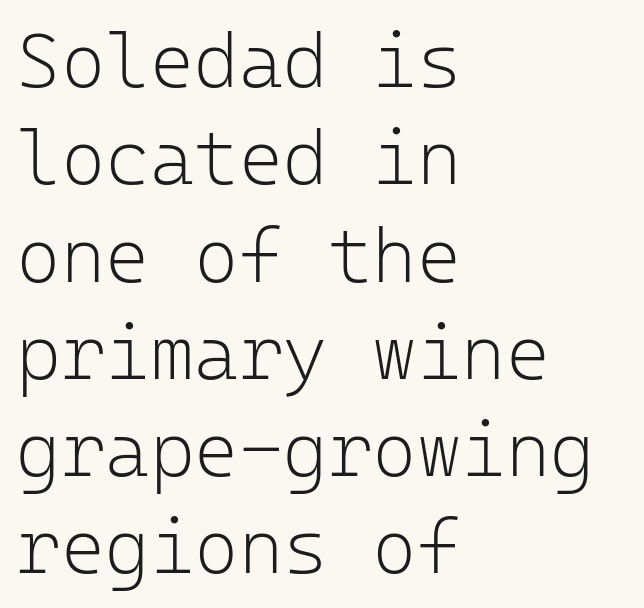
Q: Is the text bold? A: No.
Q: Is the text italic (slanted)? A: No, it is upright.
Q: Is the typeface a serif or a sans-serif typeface? A: Sans-serif.
Q: Is the text underlined? A: No.
Q: How is the paragraph aligned? A: Left-aligned.
Q: Is the spacing between letters normal or unusually wide? A: Normal.
Q: Is the spacing between lines tight, normal or loose? A: Normal.
Q: Width (condensed, normal, or wide)? A: Normal.
Q: Stroke contrast? A: Low.
Q: x-height? A: Medium.
Q: Monospaced? A: Yes.
